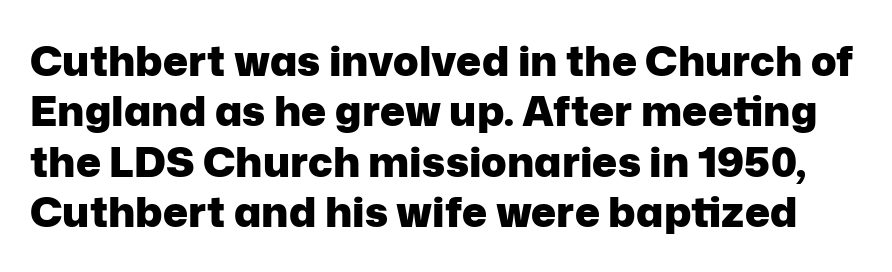
{"serif": "no", "italic": "no", "bold": "yes", "weight": "heavy", "width": "normal", "stroke_contrast": "low", "x_height": "medium", "monospaced": "no", "underline": "no", "line_spacing_ratio": 1.2, "letter_spacing": "normal", "letter_spacing_em": 0.0, "glyph_px": 42}
